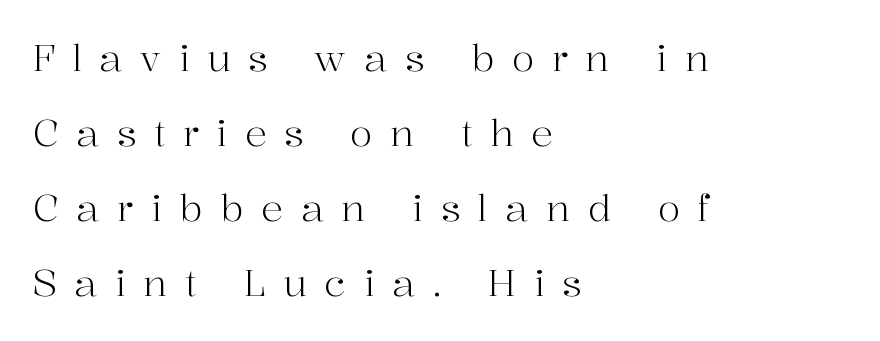
Is this a heavy cut? Hardly; it is regular or lighter. These lines stand farther apart than default settings would place them. Is the letter spacing exaggerated? Yes — the characters are pushed far apart. Italic? Not at all — the glyphs are vertical.
